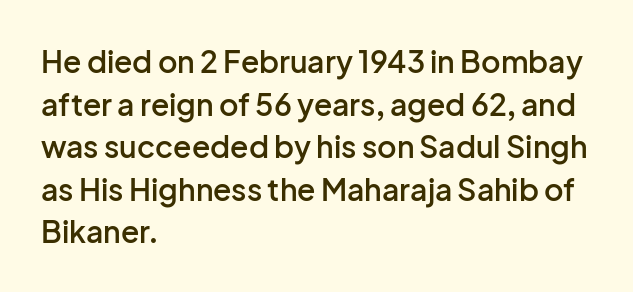
{"serif": "no", "italic": "no", "bold": "semi", "weight": "semibold", "width": "normal", "stroke_contrast": "low", "x_height": "medium", "monospaced": "no", "underline": "no", "align": "left", "line_spacing": "normal", "line_spacing_ratio": 1.42, "letter_spacing": "normal", "letter_spacing_em": 0.0, "glyph_px": 30}
